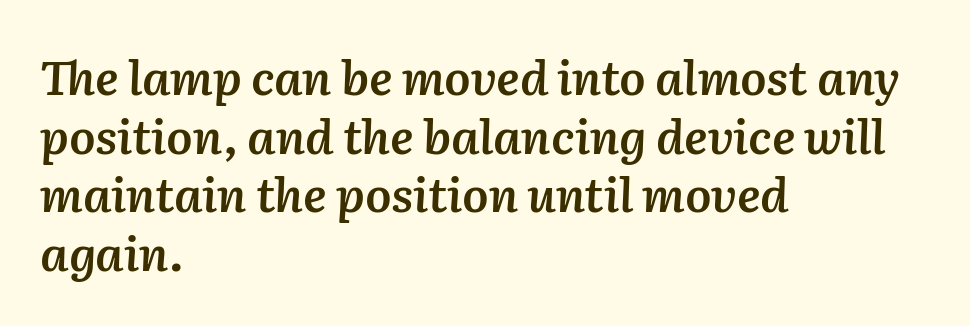
{"italic": "yes", "lean": "right", "slant_degrees": 2, "bold": "semi", "weight": "semibold", "width": "normal", "stroke_contrast": "medium", "x_height": "medium", "monospaced": "no", "underline": "no", "align": "left", "line_spacing": "normal", "line_spacing_ratio": 1.25, "letter_spacing": "normal", "letter_spacing_em": 0.0, "glyph_px": 47}
